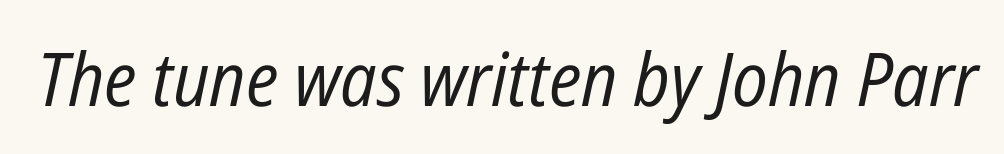
The glyphs look as if they've been sheared to an angle. The space beneath each line is pristine and unruled. Do the characters align in a grid? No, the font is proportional. Does extra space separate the letters? No, they use regular spacing.
